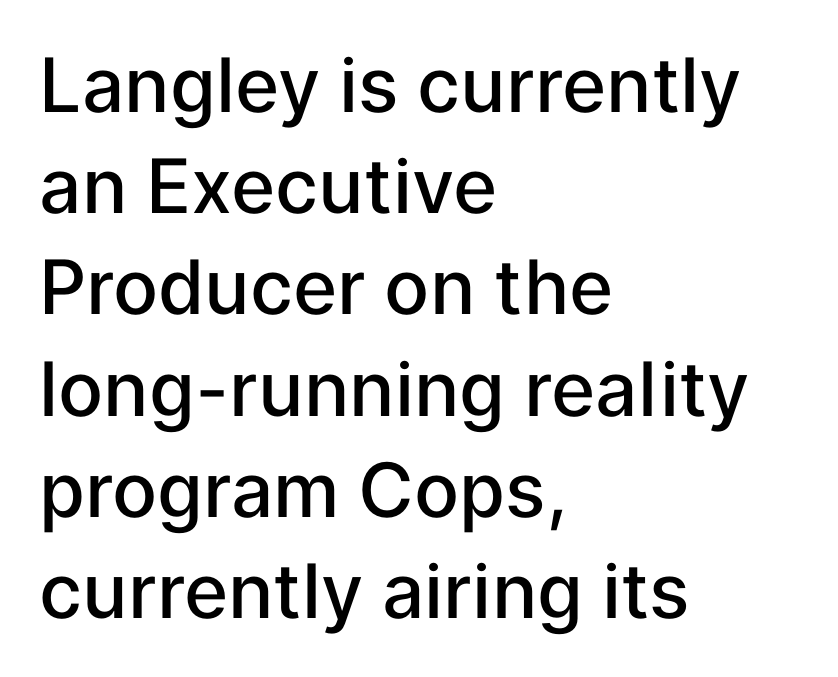
{"serif": "no", "italic": "no", "bold": "semi", "weight": "semibold", "width": "normal", "stroke_contrast": "low", "x_height": "medium", "monospaced": "no", "underline": "no", "align": "left", "line_spacing": "normal", "line_spacing_ratio": 1.35, "letter_spacing": "normal", "letter_spacing_em": 0.0, "glyph_px": 75}
